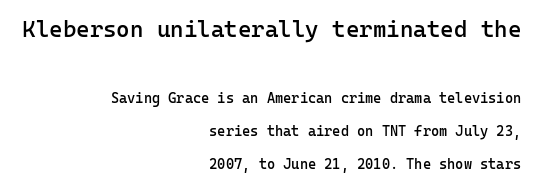
Q: Is the text bold? A: Semi-bold.
Q: Is the text italic (slanted)? A: No, it is upright.
Q: Is the text underlined? A: No.
Q: How is the paragraph aligned? A: Right-aligned.
Q: Is the spacing between letters normal or unusually wide? A: Normal.
Q: Is the spacing between lines tight, normal or loose? A: Loose.
Q: Which block of text is set in a larger size, the first (top) or the second (bottom)? A: The first (top) one.
